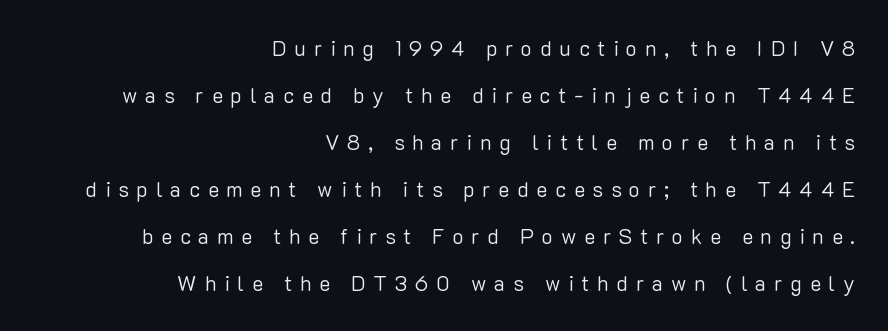
Q: Is the text bold? A: No.
Q: Is the text italic (slanted)? A: No, it is upright.
Q: Is the text underlined? A: No.
Q: How is the paragraph aligned? A: Right-aligned.
Q: Is the spacing between letters normal or unusually wide? A: Unusually wide.
Q: Is the spacing between lines tight, normal or loose? A: Loose.
